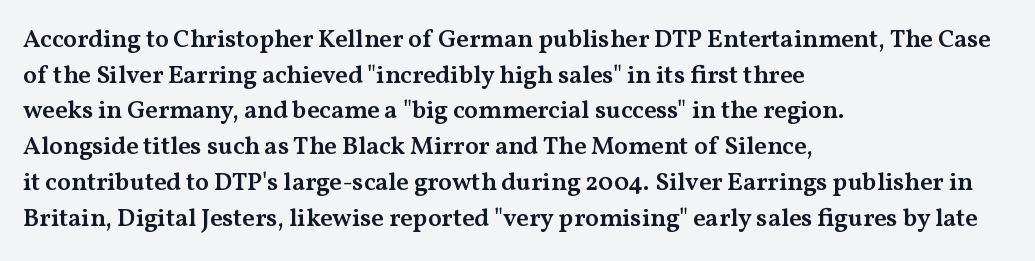
Q: Is the text bold? A: Semi-bold.
Q: Is the text italic (slanted)? A: No, it is upright.
Q: Is the text underlined? A: No.
Q: How is the paragraph aligned? A: Left-aligned.
Q: Is the spacing between letters normal or unusually wide? A: Normal.
Q: Is the spacing between lines tight, normal or loose? A: Normal.
